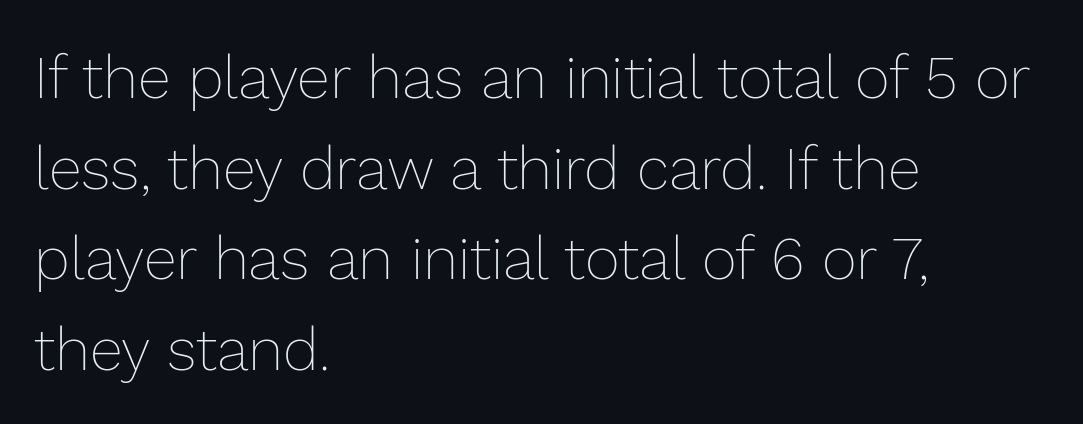
Spacing verdict: proportional, widths tailored to each character. One-word summary of the alignment: left. The letters sit at their default tracking, neither squeezed nor spread. Bold? No — there's no thickening of the strokes. No italicization has been applied; the sample stays upright.
